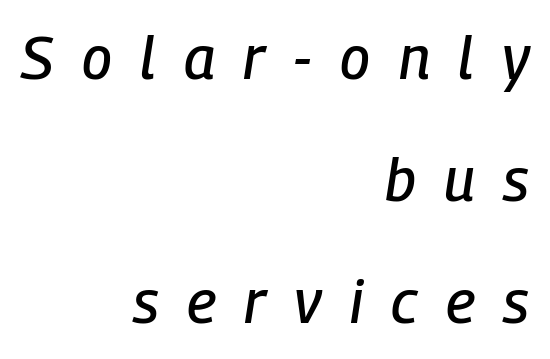
{"italic": "yes", "lean": "right", "slant_degrees": 9, "width": "condensed", "stroke_contrast": "low", "x_height": "medium", "monospaced": "no", "underline": "no", "align": "right", "line_spacing": "loose", "line_spacing_ratio": 2.07, "letter_spacing": "wide", "letter_spacing_em": 0.48, "glyph_px": 59}
